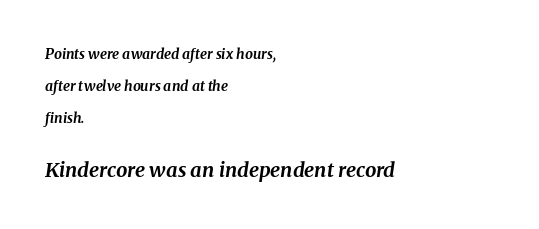
The image shows 20 px bold type, italic (leaning right); set left-aligned, loose line spacing (2.29x), normal letter spacing, not underlined; the second (bottom) block is 1.43x larger.
